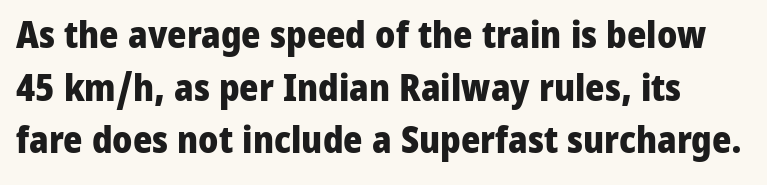
Q: Is the text bold? A: Yes.
Q: Is the text italic (slanted)? A: No, it is upright.
Q: Is the typeface a serif or a sans-serif typeface? A: Sans-serif.
Q: Is the text underlined? A: No.
Q: Is the spacing between letters normal or unusually wide? A: Normal.
Q: Is the spacing between lines tight, normal or loose? A: Normal.
Q: Width (condensed, normal, or wide)? A: Normal.
Q: Stroke contrast? A: Low.
Q: x-height? A: Medium.
Q: Monospaced? A: No.
